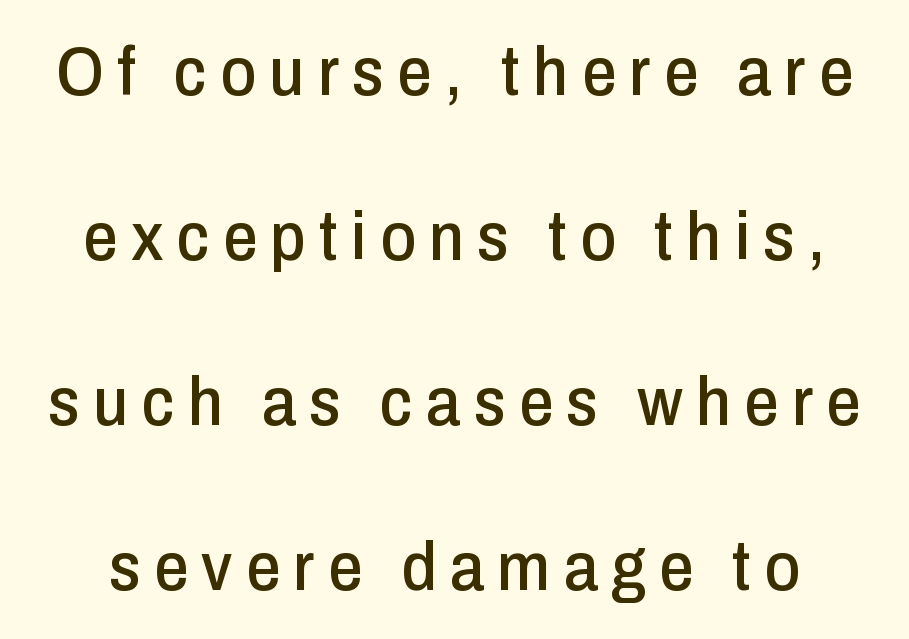
No word sits above an underline. Look at the bottom of the vertical strokes: they stop flat, with no serifs. Is this a fixed-width face? No — the glyphs have proportional, varying widths. The axis of the letterforms is exactly vertical.
